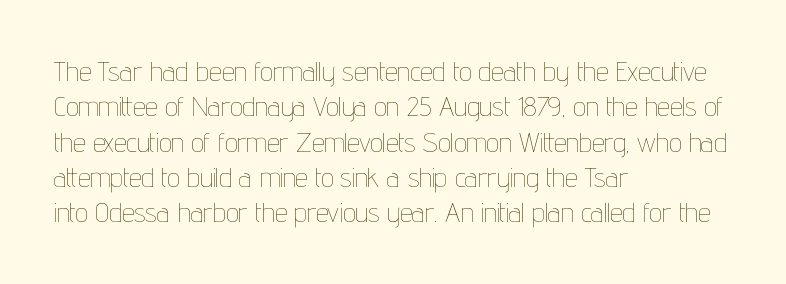
Does the lettering tilt? It doesn't — this is upright. The block of text has a typical density, with ordinary space between rows. Stems here are at most as thick as an everyday book face. The space directly below the letters is spotless. The tracking reads as untouched default to a designer's eye.
